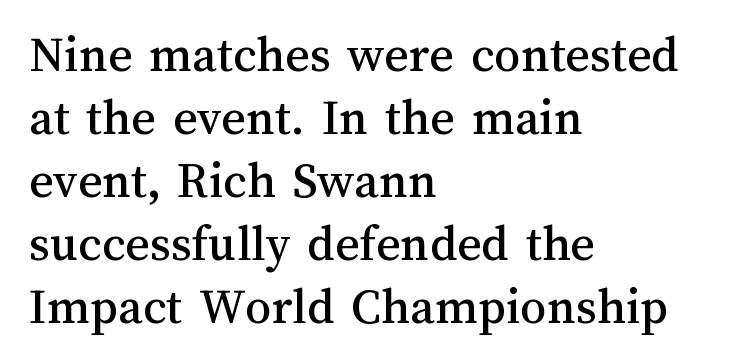
Q: Is the text italic (slanted)? A: No, it is upright.
Q: Is the text underlined? A: No.
Q: How is the paragraph aligned? A: Left-aligned.
Q: Is the spacing between letters normal or unusually wide? A: Normal.
Q: Width (condensed, normal, or wide)? A: Normal.
Q: Stroke contrast? A: Medium.
Q: x-height? A: Medium.
Q: Monospaced? A: No.
